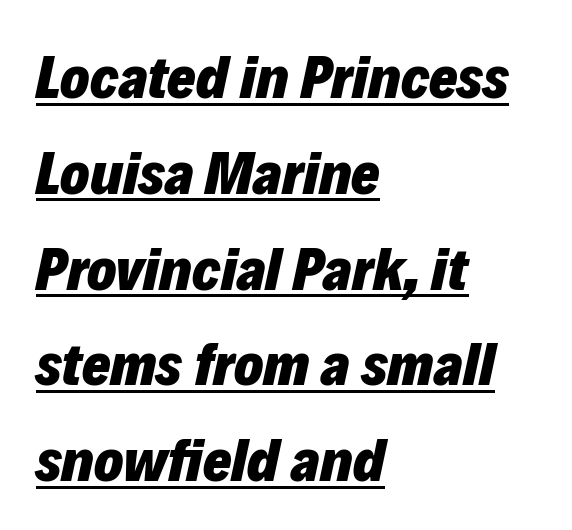
Q: Is the text bold? A: Yes.
Q: Is the text italic (slanted)? A: Yes, it leans right by about 12 degrees.
Q: Is the text underlined? A: Yes.
Q: How is the paragraph aligned? A: Left-aligned.
Q: Is the spacing between letters normal or unusually wide? A: Normal.
Q: Is the spacing between lines tight, normal or loose? A: Normal.
Q: Width (condensed, normal, or wide)? A: Normal.
Q: Stroke contrast? A: Low.
Q: x-height? A: Medium.
Q: Monospaced? A: No.
